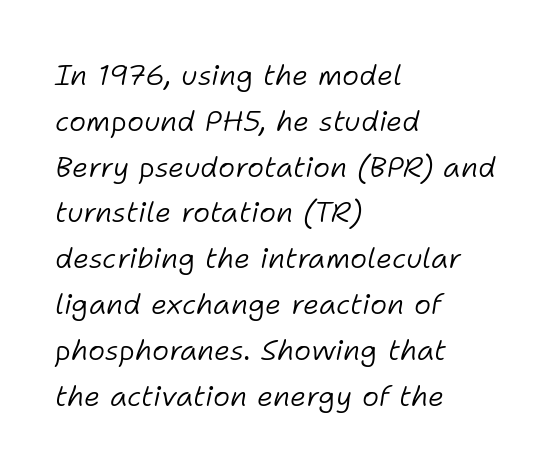
Q: Is the text bold? A: No.
Q: Is the text italic (slanted)? A: Yes, it leans right by about 11 degrees.
Q: Is the text underlined? A: No.
Q: How is the paragraph aligned? A: Left-aligned.
Q: Is the spacing between letters normal or unusually wide? A: Normal.
Q: Is the spacing between lines tight, normal or loose? A: Normal.
Q: Width (condensed, normal, or wide)? A: Normal.
Q: Stroke contrast? A: Low.
Q: x-height? A: Medium.
Q: Monospaced? A: No.
